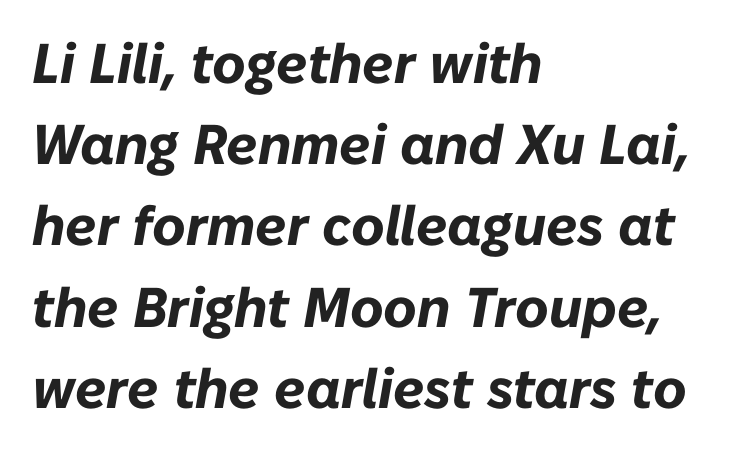
{"italic": "yes", "lean": "right", "slant_degrees": 10, "bold": "yes", "weight": "bold", "width": "normal", "stroke_contrast": "low", "x_height": "medium", "monospaced": "no", "underline": "no", "align": "left", "line_spacing": "normal", "line_spacing_ratio": 1.45, "letter_spacing": "normal", "letter_spacing_em": 0.0, "glyph_px": 56}
